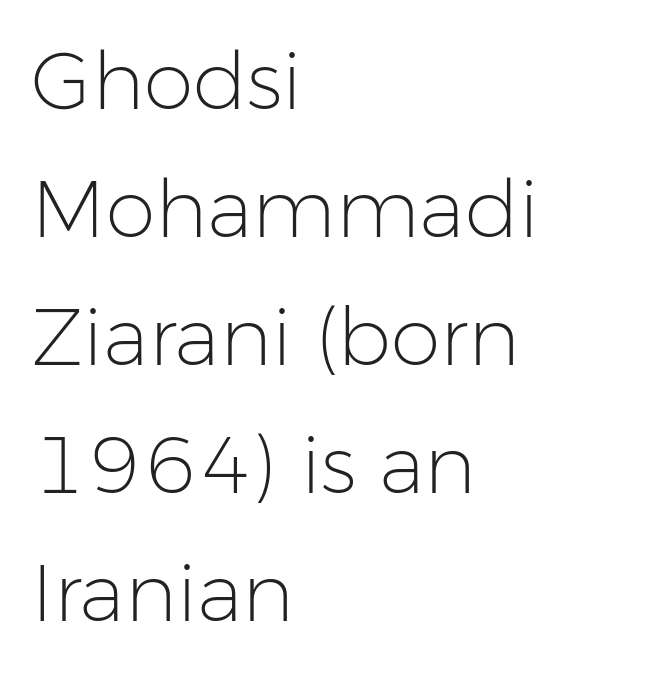
Q: Is the text bold? A: No.
Q: Is the text italic (slanted)? A: No, it is upright.
Q: Is the typeface a serif or a sans-serif typeface? A: Sans-serif.
Q: Is the text underlined? A: No.
Q: How is the paragraph aligned? A: Left-aligned.
Q: Is the spacing between letters normal or unusually wide? A: Normal.
Q: Is the spacing between lines tight, normal or loose? A: Normal.
Q: Width (condensed, normal, or wide)? A: Normal.
Q: Stroke contrast? A: Low.
Q: x-height? A: Medium.
Q: Monospaced? A: No.
